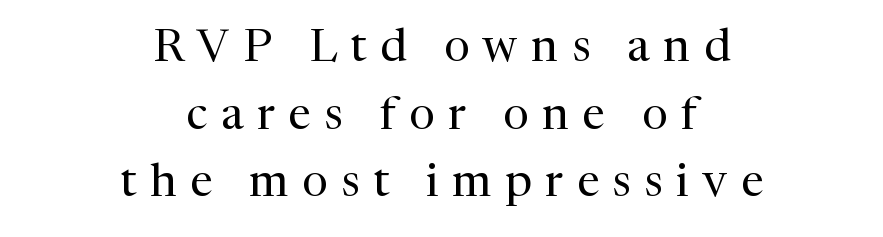
Leftover space on each line is divided equally before and after the words. Regarding serifs, this sample has them. A normal amount of white space separates one row of letters from the next. These lines were composed using upright roman letters. Substantial extra tracking has been applied to these lines.
